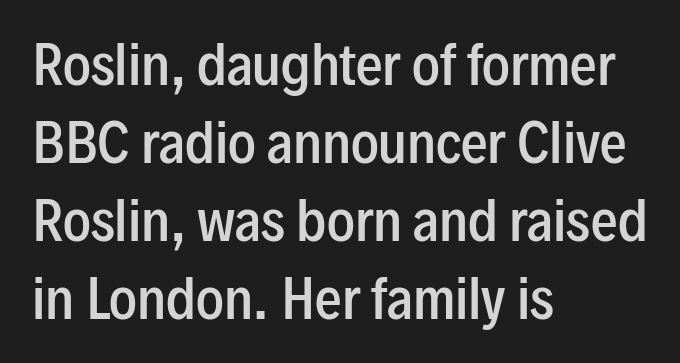
{"serif": "no", "italic": "no", "bold": "semi", "weight": "semibold", "width": "condensed", "stroke_contrast": "low", "x_height": "medium", "monospaced": "no", "underline": "no", "align": "left", "line_spacing": "normal", "line_spacing_ratio": 1.47, "letter_spacing": "normal", "letter_spacing_em": 0.0, "glyph_px": 53}
